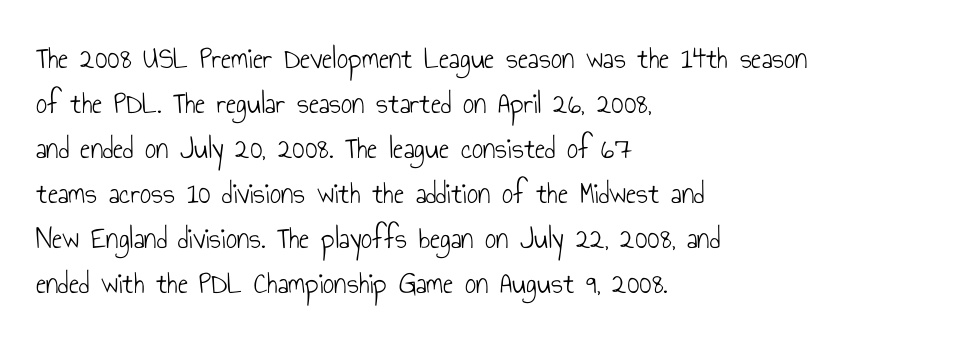
Q: Is the text bold? A: No.
Q: Is the text italic (slanted)? A: No, it is upright.
Q: Is the typeface a serif or a sans-serif typeface? A: Sans-serif.
Q: Is the text underlined? A: No.
Q: How is the paragraph aligned? A: Left-aligned.
Q: Is the spacing between letters normal or unusually wide? A: Normal.
Q: Is the spacing between lines tight, normal or loose? A: Normal.
Q: Width (condensed, normal, or wide)? A: Condensed.
Q: Stroke contrast? A: Low.
Q: x-height? A: Small.
Q: Monospaced? A: No.
